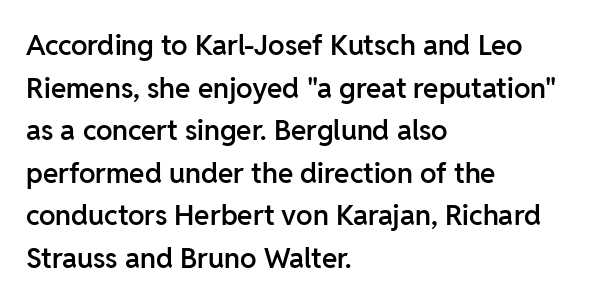
This is sans-serif lettering, the kind often seen on screens and signage. A roman cut, with each character standing at attention. Clear beneath every line of the passage. Semibold letterforms, between regular and bold. The passage shown is typed in a proportional face where columns would drift.
